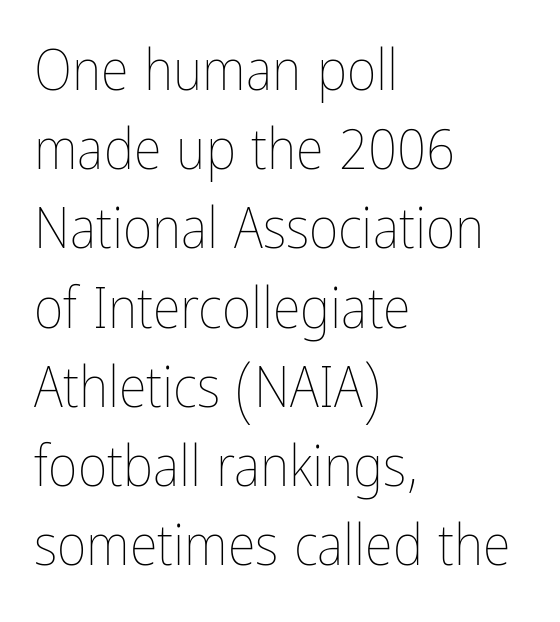
{"italic": "no", "bold": "no", "weight": "thin", "width": "condensed", "stroke_contrast": "low", "x_height": "medium", "monospaced": "no", "underline": "no", "align": "left", "line_spacing": "normal", "line_spacing_ratio": 1.39, "letter_spacing": "normal", "letter_spacing_em": 0.0, "glyph_px": 57}
